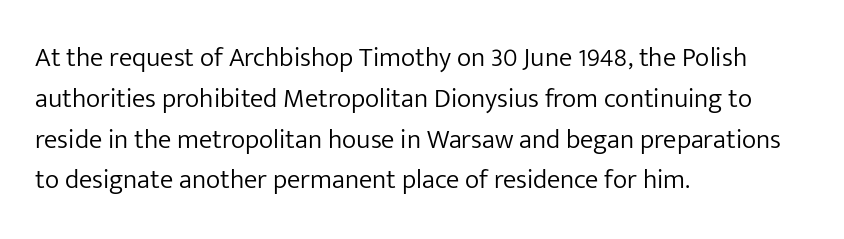
The passage shown stacks its lines at a standard gap. Plain, unruled lines of type. Summary of weight: not heavy and not bold. The rendering keeps characters at their native spacing. Notice how the stems are strictly vertical — no italics here.
